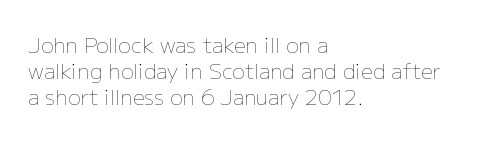
Does extra space separate the letters? No, they use regular spacing. Layout note: lines flush left. The area under the type is left untouched. This reads as an unemphasized weight, regular at the heaviest. This is roman type, the default non-slanted kind. Vertical spacing — default.
